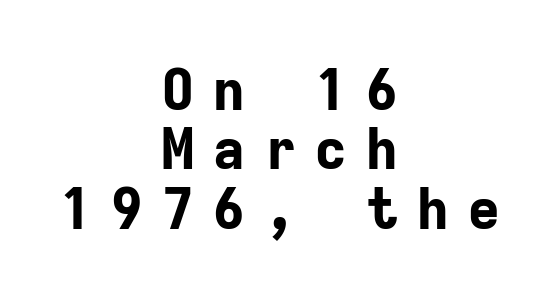
Q: Is the text bold? A: Yes.
Q: Is the text italic (slanted)? A: No, it is upright.
Q: Is the typeface a serif or a sans-serif typeface? A: Sans-serif.
Q: Is the text underlined? A: No.
Q: How is the paragraph aligned? A: Centered.
Q: Is the spacing between letters normal or unusually wide? A: Unusually wide.
Q: Is the spacing between lines tight, normal or loose? A: Tight.
Q: Width (condensed, normal, or wide)? A: Normal.
Q: Stroke contrast? A: Low.
Q: x-height? A: Medium.
Q: Monospaced? A: Yes.
